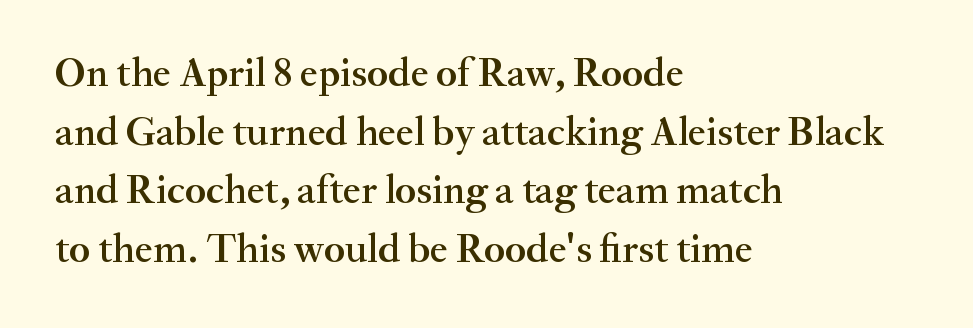
Q: Is the text bold? A: Semi-bold.
Q: Is the text italic (slanted)? A: No, it is upright.
Q: Is the typeface a serif or a sans-serif typeface? A: Serif.
Q: Is the text underlined? A: No.
Q: How is the paragraph aligned? A: Left-aligned.
Q: Is the spacing between letters normal or unusually wide? A: Normal.
Q: Is the spacing between lines tight, normal or loose? A: Normal.
Q: Width (condensed, normal, or wide)? A: Normal.
Q: Stroke contrast? A: Medium.
Q: x-height? A: Small.
Q: Monospaced? A: No.
